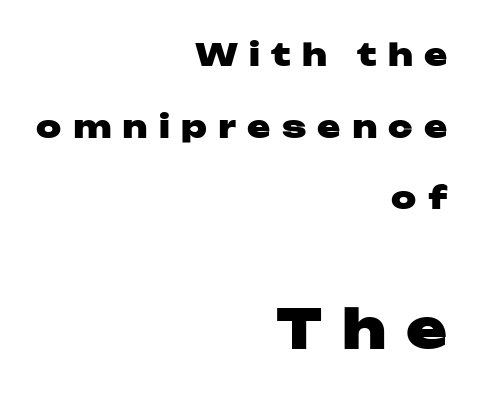
The image shows 55 px heavy, wide sans-serif type, upright; set right-aligned, loose line spacing (2.31x), unusually wide letter spacing (+0.36 em), not underlined; the second (bottom) block is 1.77x larger; low stroke contrast and a medium x-height.
